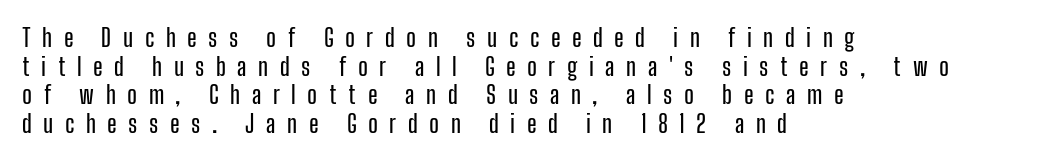
Q: Is the text italic (slanted)? A: No, it is upright.
Q: Is the text underlined? A: No.
Q: How is the paragraph aligned? A: Left-aligned.
Q: Is the spacing between letters normal or unusually wide? A: Unusually wide.
Q: Is the spacing between lines tight, normal or loose? A: Tight.
